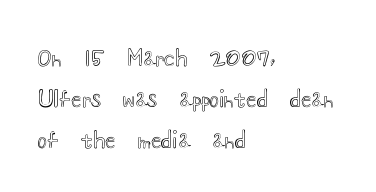
Glance below the letters and you will spot only blank space. Quick note: not italic, upright. Each word holds together tightly as a unit, with standard inter-letter gaps. Which margin do the lines hug? The left one — the right edge is uneven.
